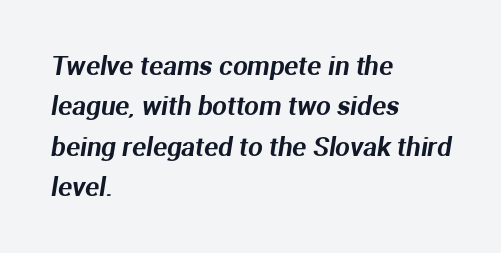
{"underline": "no", "align": "left", "line_spacing": "normal", "line_spacing_ratio": 1.55, "letter_spacing": "normal", "letter_spacing_em": 0.0, "glyph_px": 26}
